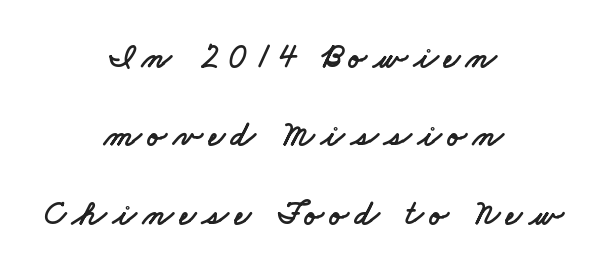
The image shows 35 px wide sans-serif type; set centered, loose line spacing (2.24x), not underlined; low stroke contrast and a small x-height.
